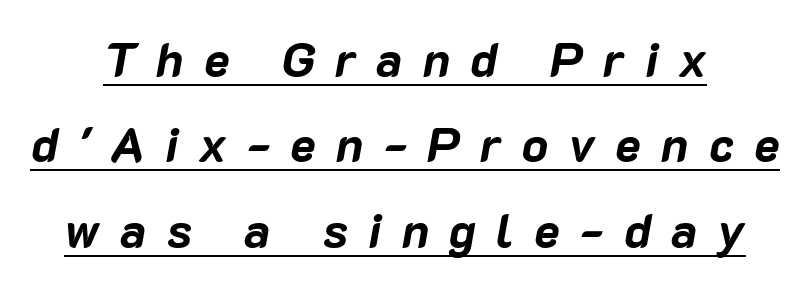
Q: Is the text bold? A: Yes.
Q: Is the text italic (slanted)? A: Yes, it leans right by about 10 degrees.
Q: Is the text underlined? A: Yes.
Q: Is the spacing between letters normal or unusually wide? A: Unusually wide.
Q: Width (condensed, normal, or wide)? A: Normal.
Q: Stroke contrast? A: Low.
Q: x-height? A: Medium.
Q: Monospaced? A: No.
